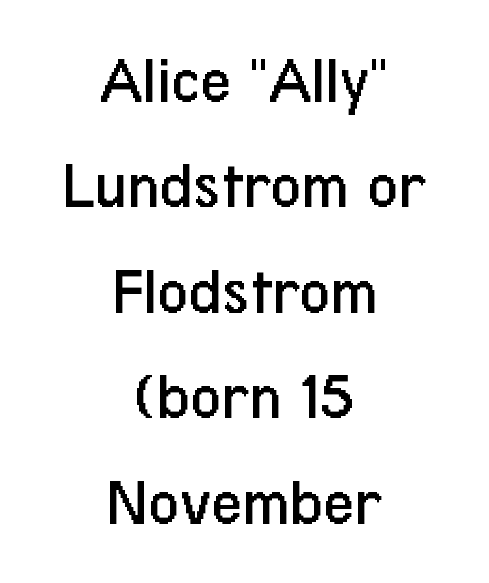
Q: Is the text bold? A: No.
Q: Is the text italic (slanted)? A: No, it is upright.
Q: Is the typeface a serif or a sans-serif typeface? A: Sans-serif.
Q: Is the text underlined? A: No.
Q: How is the paragraph aligned? A: Centered.
Q: Is the spacing between letters normal or unusually wide? A: Normal.
Q: Is the spacing between lines tight, normal or loose? A: Normal.
Q: Width (condensed, normal, or wide)? A: Condensed.
Q: Stroke contrast? A: Low.
Q: x-height? A: Medium.
Q: Monospaced? A: No.
